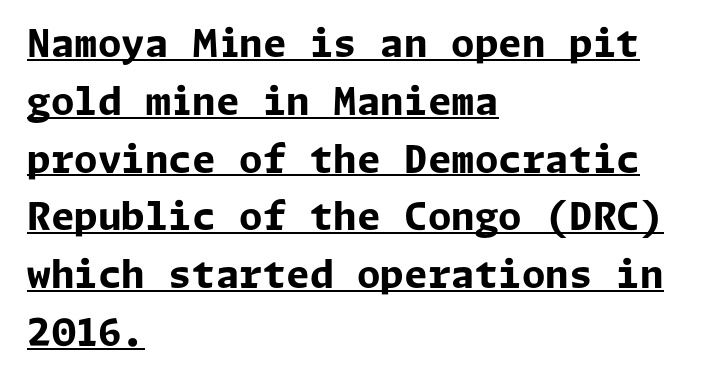
The image shows 38 px bold sans-serif type, upright; set left-aligned, normal line spacing (1.52x), normal letter spacing, underlined; low stroke contrast and a medium x-height.
